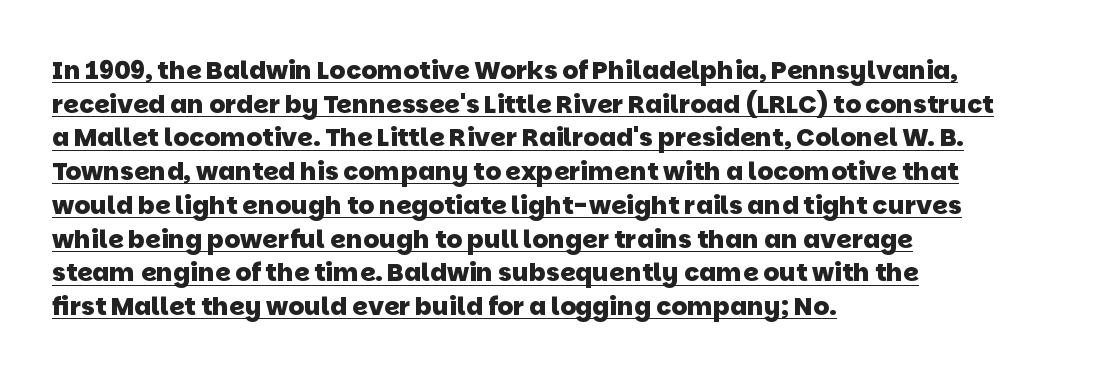
The image shows 25 px bold type; set left-aligned, normal line spacing (1.35x), normal letter spacing, underlined.
